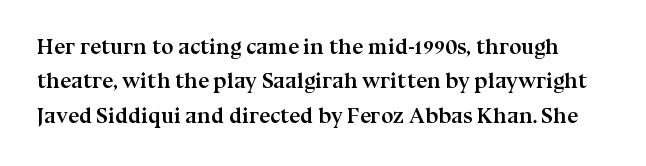
{"italic": "no", "bold": "yes", "underline": "no", "line_spacing": "normal", "line_spacing_ratio": 1.56, "letter_spacing": "normal", "letter_spacing_em": 0.0, "glyph_px": 22}
